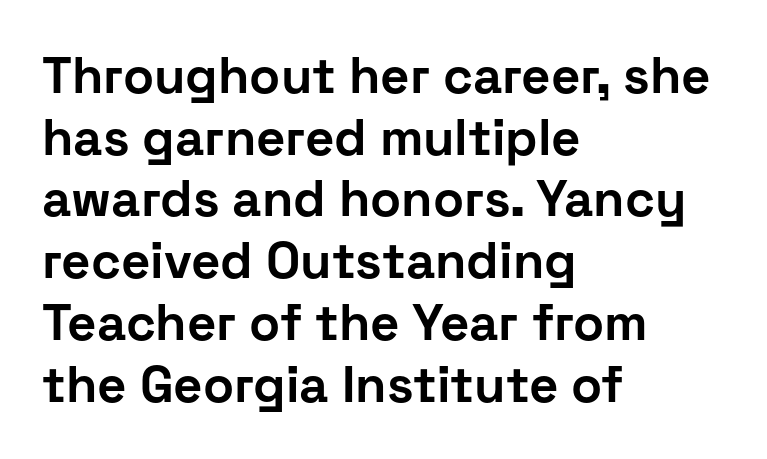
The image shows 51 px bold sans-serif type, upright; set left-aligned, line spacing 1.21x, normal letter spacing, not underlined; low stroke contrast and a medium x-height.
